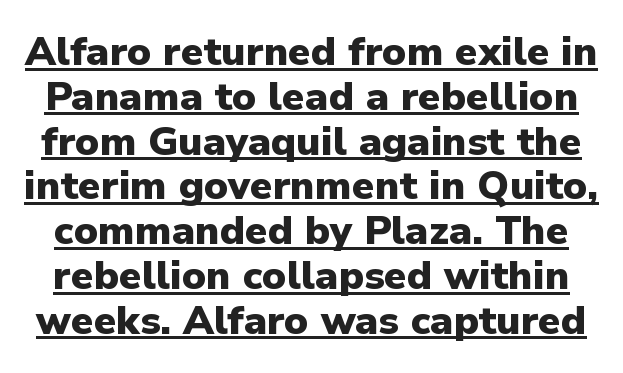
Look at the stroke-to-counter ratio: heavy, a bold. Character widths vary here, with narrow letters taking less room than wide ones. Letterform terminals end flat and unadorned throughout the passage. If you measured baseline to baseline, you'd find a short distance.
